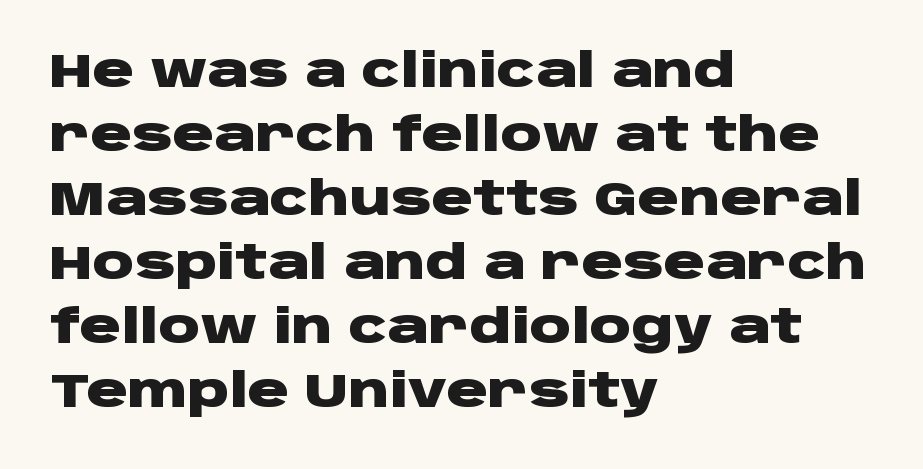
Q: Is the text bold? A: Yes.
Q: Is the text italic (slanted)? A: No, it is upright.
Q: Is the typeface a serif or a sans-serif typeface? A: Sans-serif.
Q: Is the text underlined? A: No.
Q: How is the paragraph aligned? A: Left-aligned.
Q: Is the spacing between letters normal or unusually wide? A: Normal.
Q: Is the spacing between lines tight, normal or loose? A: Normal.
Q: Width (condensed, normal, or wide)? A: Wide.
Q: Stroke contrast? A: Low.
Q: x-height? A: Large.
Q: Monospaced? A: No.
